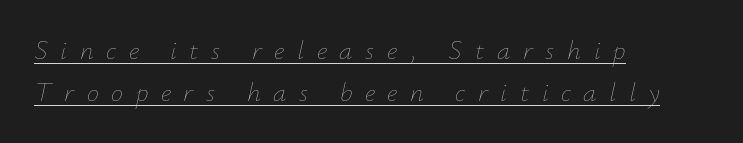
Stems here are at most as thick as an everyday book face. Does a line run under the words? Yes, clearly. Every row of glyphs begins at an identical x-position on the left. Substantial extra tracking has been applied to these lines.
